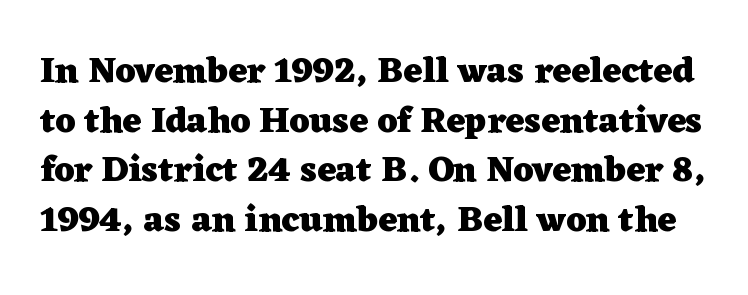
{"serif": "yes", "italic": "no", "bold": "yes", "weight": "heavy", "width": "wide", "stroke_contrast": "low", "x_height": "medium", "monospaced": "no", "underline": "no", "line_spacing": "normal", "line_spacing_ratio": 1.38, "letter_spacing": "normal", "letter_spacing_em": 0.0, "glyph_px": 36}
